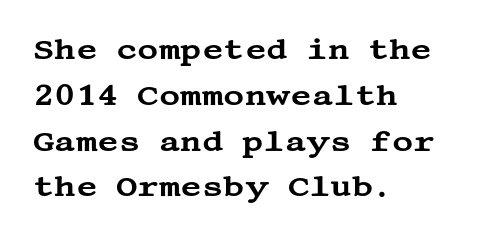
{"serif": "yes", "italic": "no", "width": "wide", "stroke_contrast": "medium", "x_height": "large", "underline": "no", "align": "left", "line_spacing": "normal", "line_spacing_ratio": 1.58, "letter_spacing": "normal", "letter_spacing_em": 0.0, "glyph_px": 29}
